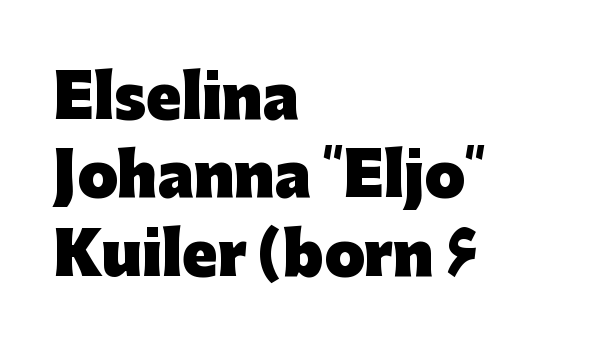
Q: Is the text bold? A: Yes.
Q: Is the text italic (slanted)? A: No, it is upright.
Q: Is the typeface a serif or a sans-serif typeface? A: Sans-serif.
Q: Is the text underlined? A: No.
Q: How is the paragraph aligned? A: Left-aligned.
Q: Is the spacing between letters normal or unusually wide? A: Normal.
Q: Is the spacing between lines tight, normal or loose? A: Normal.
Q: Width (condensed, normal, or wide)? A: Normal.
Q: Stroke contrast? A: Low.
Q: x-height? A: Medium.
Q: Monospaced? A: No.
